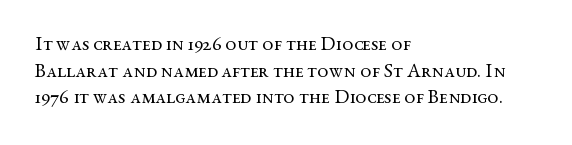
{"italic": "no", "bold": "no", "underline": "no", "align": "left", "line_spacing": "normal", "line_spacing_ratio": 1.33, "letter_spacing": "normal", "letter_spacing_em": 0.0, "glyph_px": 20}
